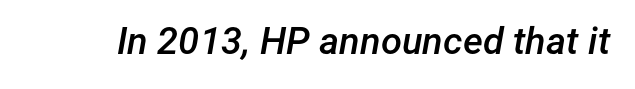
Q: Is the text bold? A: Semi-bold.
Q: Is the text italic (slanted)? A: Yes, it leans right by about 12 degrees.
Q: Is the text underlined? A: No.
Q: Is the spacing between letters normal or unusually wide? A: Normal.
Q: Width (condensed, normal, or wide)? A: Normal.
Q: Stroke contrast? A: Low.
Q: x-height? A: Medium.
Q: Monospaced? A: No.
